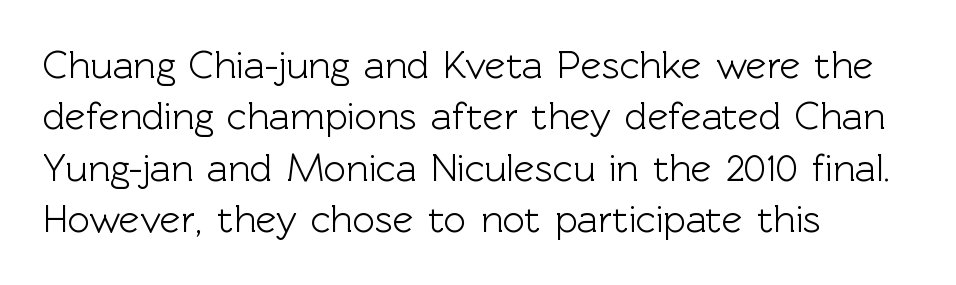
The image shows 39 px sans-serif type, upright; set left-aligned, normal line spacing (1.32x), normal letter spacing, not underlined; a medium x-height.
